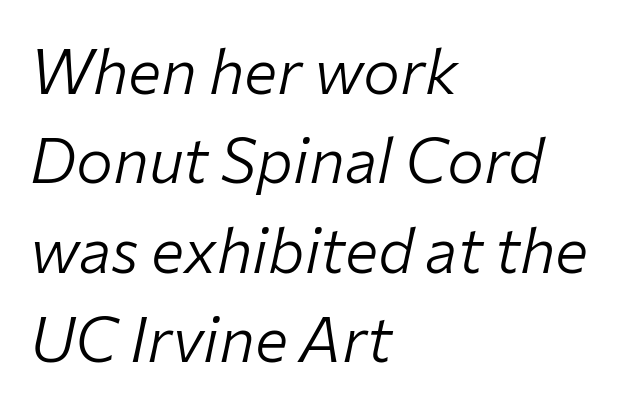
The image shows 62 px light type, italic (leaning right); set left-aligned, normal line spacing (1.44x), normal letter spacing, not underlined; low stroke contrast and a medium x-height.
